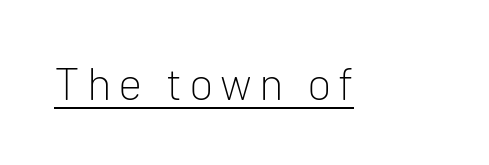
Here the designer chose a conventional face with non-uniform glyph widths. A baseline rule has been typeset under these characters. Unbolded letterforms with no extra heft. Serif or sans? Sans — the stroke terminals are bare.
